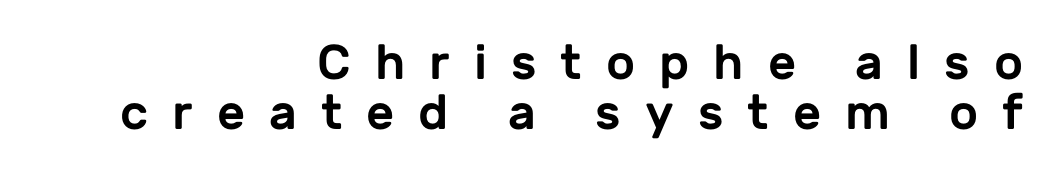
{"serif": "no", "italic": "no", "width": "normal", "stroke_contrast": "low", "x_height": "medium", "monospaced": "no", "underline": "no", "align": "right", "line_spacing": "tight", "line_spacing_ratio": 1.02, "letter_spacing": "wide", "letter_spacing_em": 0.49, "glyph_px": 49}
